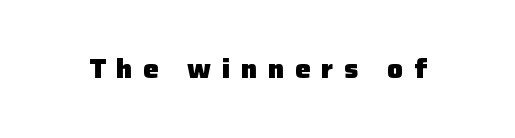
{"italic": "no", "bold": "yes", "underline": "no", "letter_spacing": "wide", "letter_spacing_em": 0.41, "glyph_px": 26}
